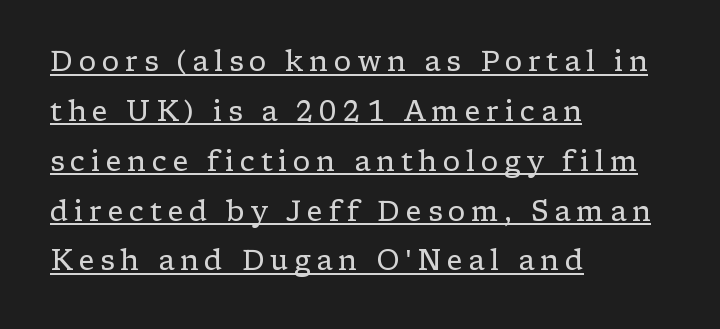
The lettering is marked with a stroke running underneath it. Do the characters align in a grid? No, the font is proportional. The cut favours lightness, reaching ordinary text weight at its darkest. Is the letter spacing exaggerated? Yes — the characters are pushed far apart. A roman cut, with each character standing at attention. Casual observation: everything's shoved over to the left.
